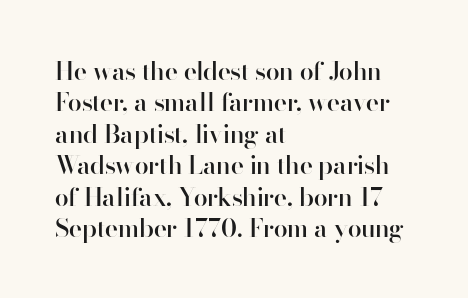
{"italic": "no", "bold": "semi", "underline": "no", "align": "left", "line_spacing": "normal", "line_spacing_ratio": 1.26, "letter_spacing": "normal", "letter_spacing_em": 0.0, "glyph_px": 25}
